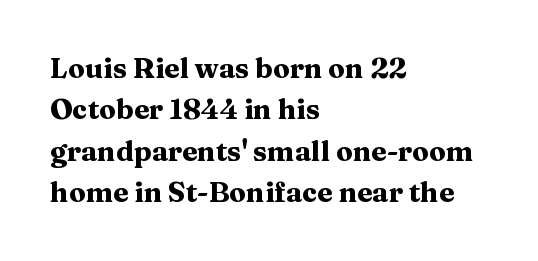
Q: Is the text bold? A: Yes.
Q: Is the text italic (slanted)? A: No, it is upright.
Q: Is the typeface a serif or a sans-serif typeface? A: Serif.
Q: Is the text underlined? A: No.
Q: How is the paragraph aligned? A: Left-aligned.
Q: Is the spacing between letters normal or unusually wide? A: Normal.
Q: Is the spacing between lines tight, normal or loose? A: Normal.
Q: Width (condensed, normal, or wide)? A: Wide.
Q: Stroke contrast? A: Medium.
Q: x-height? A: Medium.
Q: Monospaced? A: No.
